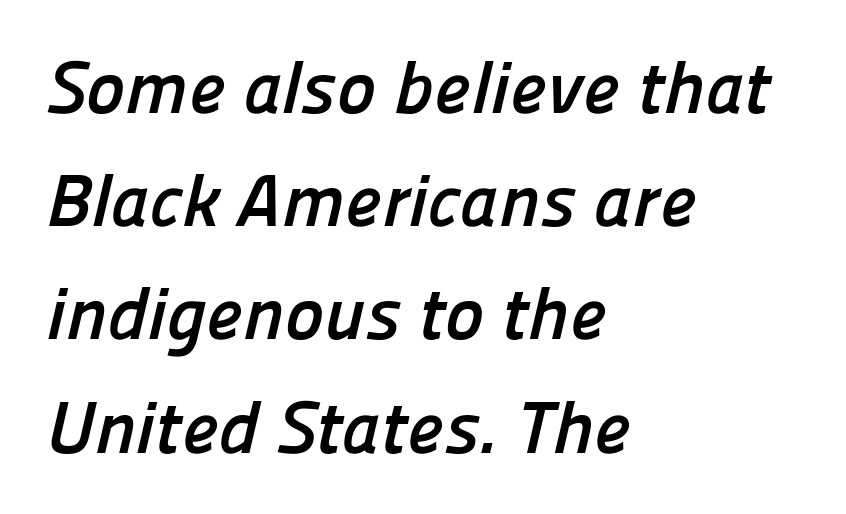
The image shows 74 px semibold sans-serif type; set left-aligned, normal line spacing (1.53x), normal letter spacing, not underlined; low stroke contrast and a medium x-height.
